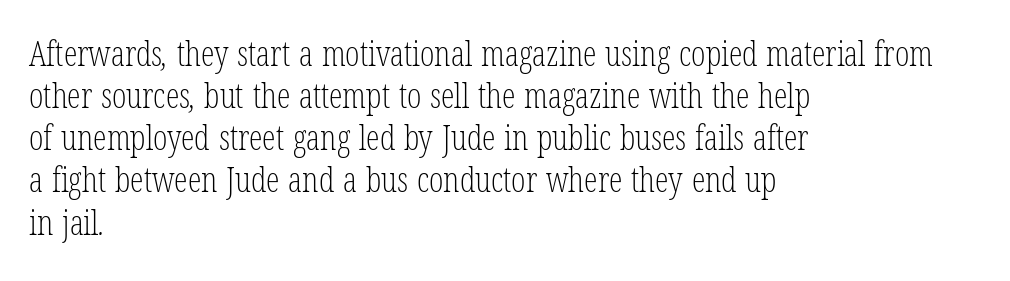
Q: Is the text bold? A: No.
Q: Is the typeface a serif or a sans-serif typeface? A: Serif.
Q: Is the text underlined? A: No.
Q: How is the paragraph aligned? A: Left-aligned.
Q: Is the spacing between letters normal or unusually wide? A: Normal.
Q: Width (condensed, normal, or wide)? A: Condensed.
Q: Stroke contrast? A: Low.
Q: x-height? A: Medium.
Q: Monospaced? A: No.
